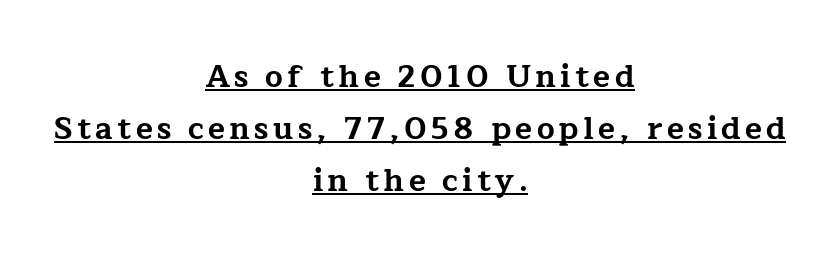
The face used here has the dense, thick strokes of a bold. Compared with typical paragraphs, the rows here are spaced about the same. The axis of the letterforms is exactly vertical. Is this a fixed-width face? No — the glyphs have proportional, varying widths. Small tapered or slab feet sit at the stroke ends, so this counts as serif.
